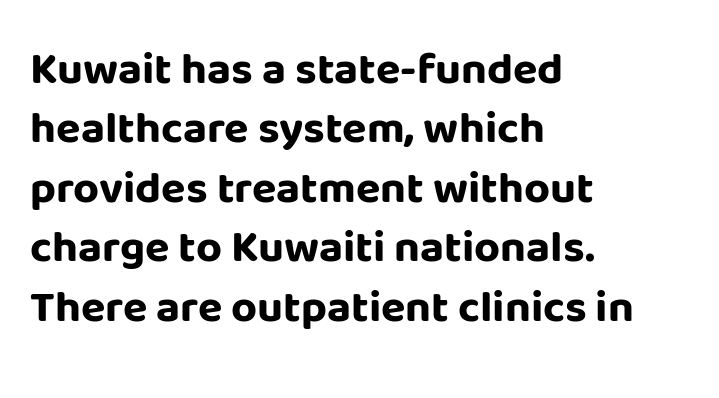
Q: Is the text bold? A: Yes.
Q: Is the text italic (slanted)? A: No, it is upright.
Q: Is the typeface a serif or a sans-serif typeface? A: Sans-serif.
Q: Is the text underlined? A: No.
Q: How is the paragraph aligned? A: Left-aligned.
Q: Is the spacing between letters normal or unusually wide? A: Normal.
Q: Is the spacing between lines tight, normal or loose? A: Normal.
Q: Width (condensed, normal, or wide)? A: Normal.
Q: Stroke contrast? A: Low.
Q: x-height? A: Large.
Q: Monospaced? A: No.
